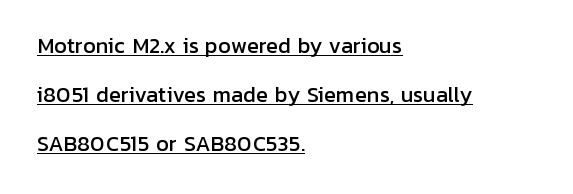
{"italic": "no", "underline": "yes", "align": "left", "line_spacing": "loose", "line_spacing_ratio": 2.45, "letter_spacing": "normal", "letter_spacing_em": 0.0, "glyph_px": 20}
